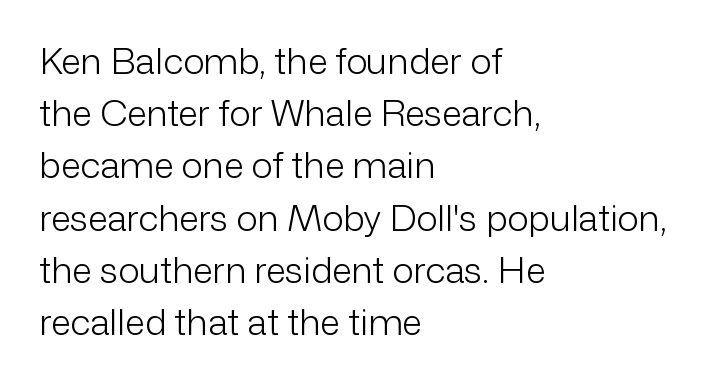
{"serif": "no", "italic": "no", "bold": "no", "weight": "light", "width": "normal", "stroke_contrast": "low", "x_height": "medium", "monospaced": "no", "underline": "no", "align": "left", "line_spacing": "normal", "line_spacing_ratio": 1.45, "letter_spacing": "normal", "letter_spacing_em": 0.0, "glyph_px": 36}
